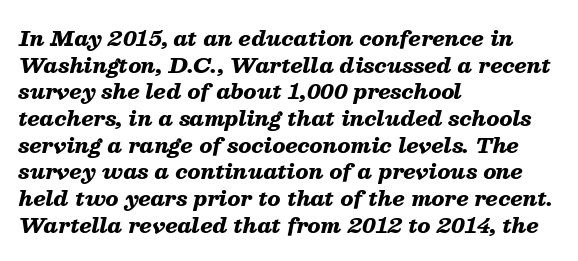
{"italic": "yes", "lean": "right", "slant_degrees": 13, "bold": "yes", "underline": "no", "align": "left", "line_spacing": "normal", "line_spacing_ratio": 1.27, "letter_spacing": "normal", "letter_spacing_em": 0.0, "glyph_px": 21}
